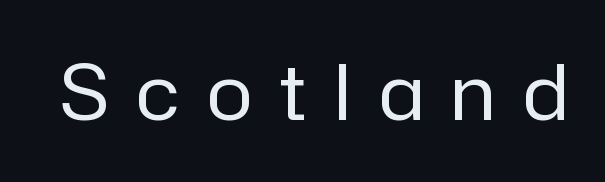
Q: Is the text bold? A: No.
Q: Is the text italic (slanted)? A: No, it is upright.
Q: Is the typeface a serif or a sans-serif typeface? A: Sans-serif.
Q: Is the text underlined? A: No.
Q: Is the spacing between letters normal or unusually wide? A: Unusually wide.
Q: Width (condensed, normal, or wide)? A: Normal.
Q: Stroke contrast? A: Low.
Q: x-height? A: Medium.
Q: Monospaced? A: No.
